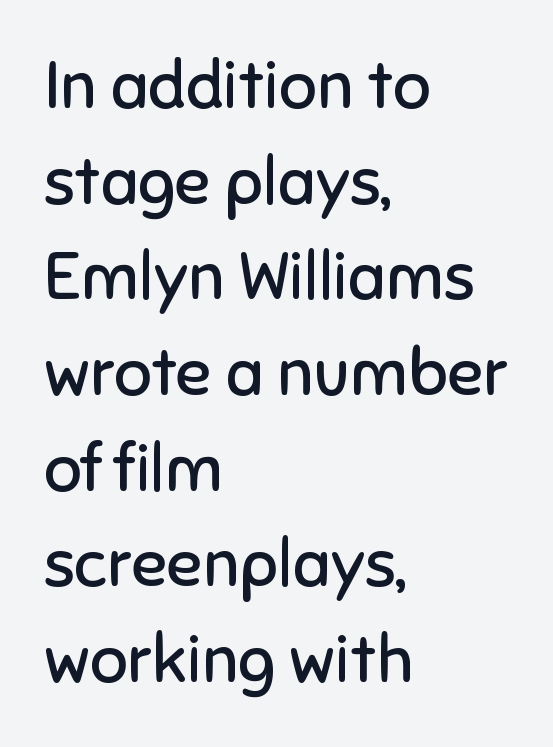
The image shows 66 px regular-weight sans-serif type, upright; set left-aligned, normal line spacing (1.45x), normal letter spacing, not underlined; low stroke contrast and a medium x-height.
